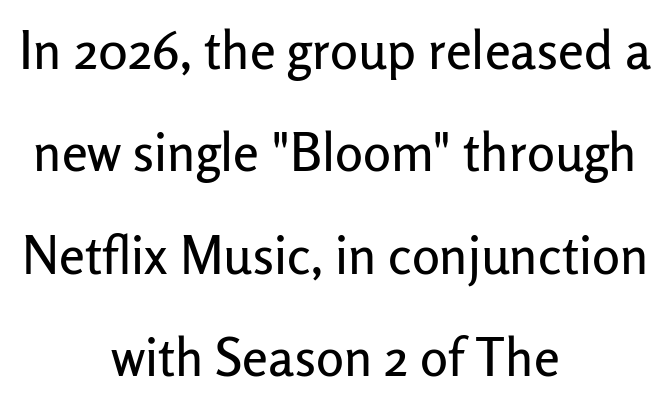
Q: Is the text italic (slanted)? A: No, it is upright.
Q: Is the typeface a serif or a sans-serif typeface? A: Sans-serif.
Q: Is the text underlined? A: No.
Q: How is the paragraph aligned? A: Centered.
Q: Is the spacing between letters normal or unusually wide? A: Normal.
Q: Is the spacing between lines tight, normal or loose? A: Loose.
Q: Width (condensed, normal, or wide)? A: Normal.
Q: Stroke contrast? A: Low.
Q: x-height? A: Medium.
Q: Monospaced? A: No.
